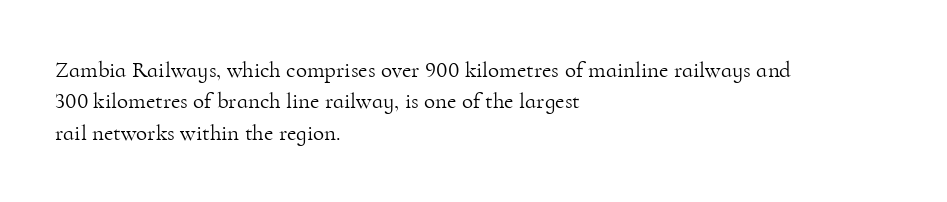
{"italic": "no", "bold": "no", "underline": "no", "align": "left", "line_spacing": "normal", "line_spacing_ratio": 1.36, "letter_spacing": "normal", "letter_spacing_em": 0.0, "glyph_px": 23}
